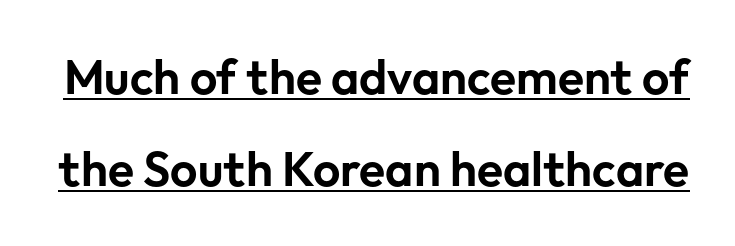
{"serif": "no", "italic": "no", "width": "normal", "stroke_contrast": "low", "x_height": "medium", "monospaced": "no", "underline": "yes", "line_spacing": "loose", "line_spacing_ratio": 1.92, "letter_spacing": "normal", "letter_spacing_em": 0.0, "glyph_px": 48}
